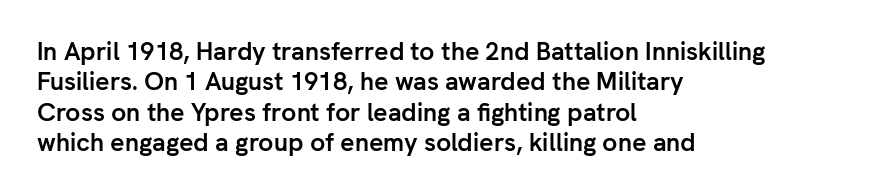
{"italic": "no", "bold": "yes", "underline": "no", "align": "left", "line_spacing_ratio": 1.22, "letter_spacing": "normal", "letter_spacing_em": 0.0, "glyph_px": 25}
